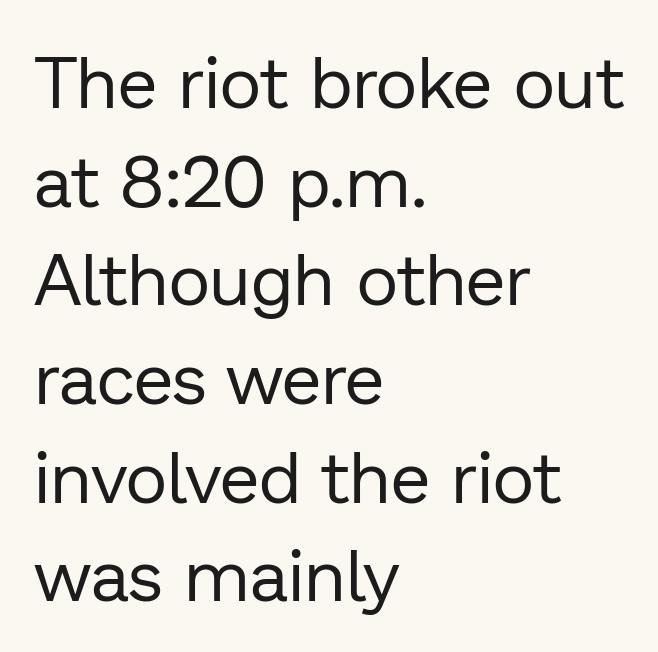
The image shows 72 px regular-weight sans-serif type, upright; set left-aligned, normal line spacing (1.37x), normal letter spacing, not underlined; low stroke contrast and a medium x-height.
